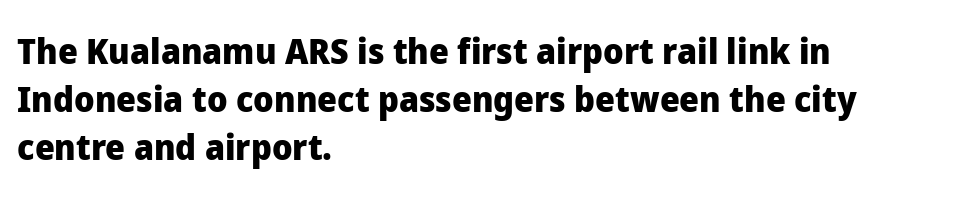
{"serif": "no", "italic": "no", "bold": "yes", "weight": "heavy", "width": "normal", "stroke_contrast": "low", "x_height": "medium", "monospaced": "no", "underline": "no", "align": "left", "line_spacing": "normal", "line_spacing_ratio": 1.37, "letter_spacing": "normal", "letter_spacing_em": 0.0, "glyph_px": 35}
